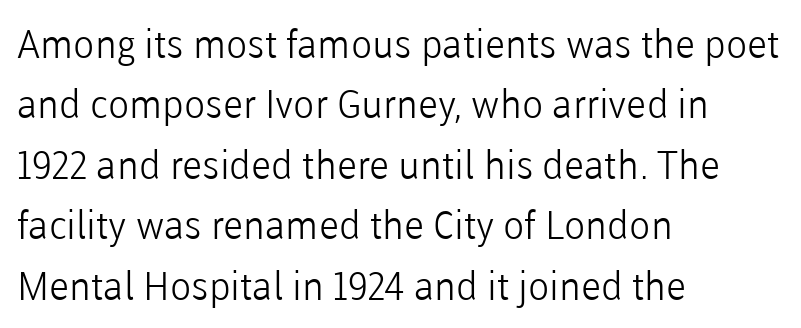
Do the characters align in a grid? No, the font is proportional. Observe the ordinary spacing: letters are neighbours, not strangers. The space directly below the letters is spotless. Weight: not bold — regular or lighter. Which margin do the lines hug? The left one — the right edge is uneven. Serif or sans? Sans — the stroke terminals are bare.
